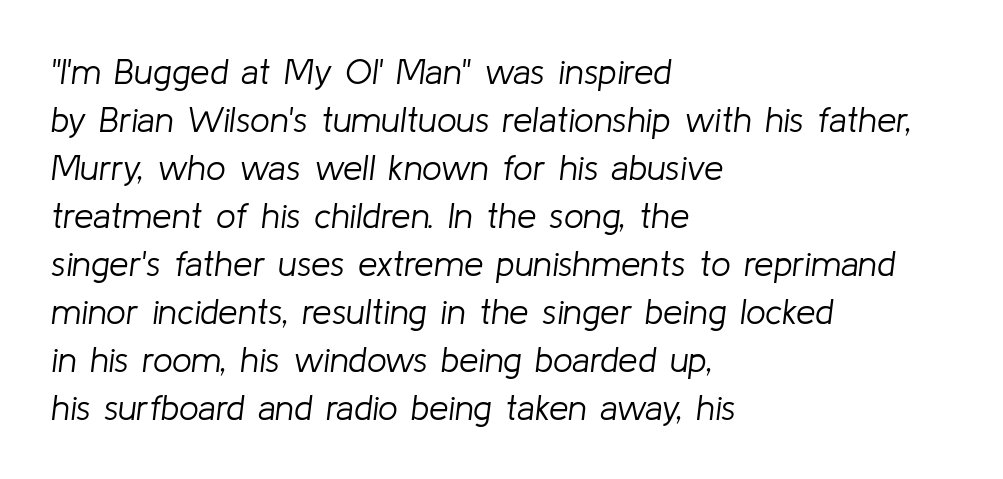
Q: Is the text bold? A: No.
Q: Is the text italic (slanted)? A: Yes, it leans right by about 8 degrees.
Q: Is the text underlined? A: No.
Q: How is the paragraph aligned? A: Left-aligned.
Q: Is the spacing between letters normal or unusually wide? A: Normal.
Q: Is the spacing between lines tight, normal or loose? A: Normal.
Q: Width (condensed, normal, or wide)? A: Normal.
Q: Stroke contrast? A: Low.
Q: x-height? A: Medium.
Q: Monospaced? A: No.
